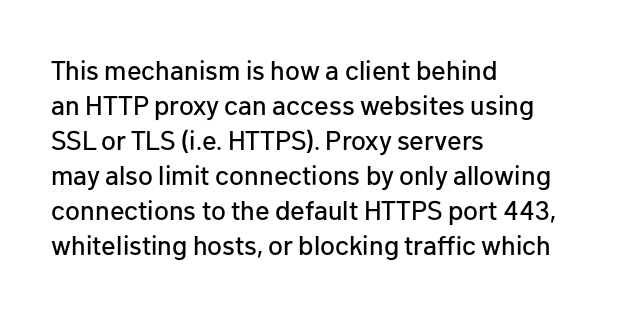
In CSS terms this would be text-align: left. Does the lettering tilt? It doesn't — this is upright. The strip under each line holds only bare page. Each word holds together tightly as a unit, with standard inter-letter gaps. These lines sit exactly where default settings would place them.
